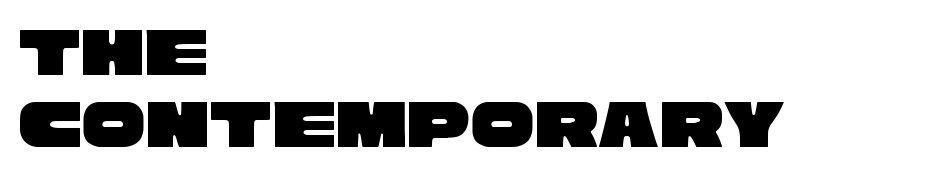
In terms of letterform style, serifs are entirely absent. In terms of leading, this rendering errs on the cramped side. Leftover space on each line is placed entirely after the last word. The specimen omits any rule beneath the text block's lines.
